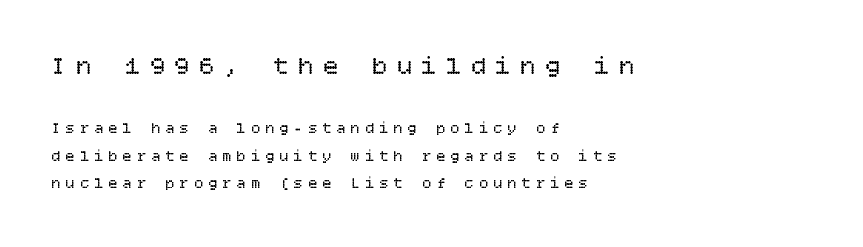
Does the lettering tilt? It doesn't — this is upright. Visually, the top section dominates because its glyphs are scaled up. The letterforms stand isolated, each surrounded by extra space. Notice how the passage keeps a crisp vertical edge on the left only.
